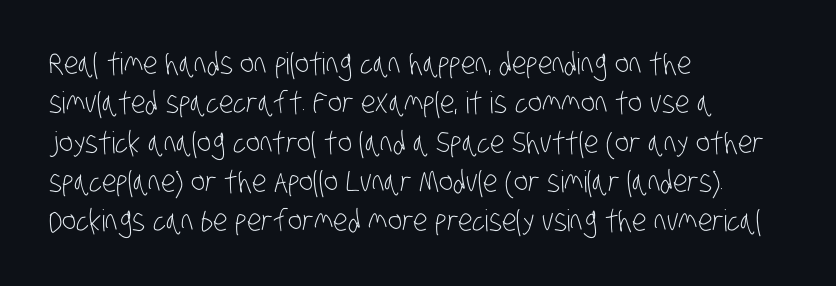
{"serif": "no", "bold": "no", "weight": "light", "width": "condensed", "stroke_contrast": "low", "x_height": "large", "monospaced": "no", "underline": "no", "align": "left", "line_spacing": "normal", "line_spacing_ratio": 1.31, "letter_spacing": "normal", "letter_spacing_em": 0.0, "glyph_px": 30}
